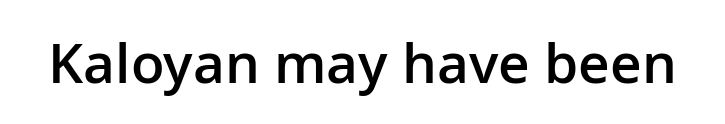
{"serif": "no", "italic": "no", "bold": "semi", "weight": "semibold", "width": "normal", "stroke_contrast": "low", "x_height": "medium", "monospaced": "no", "underline": "no", "letter_spacing": "normal", "letter_spacing_em": 0.0, "glyph_px": 55}
